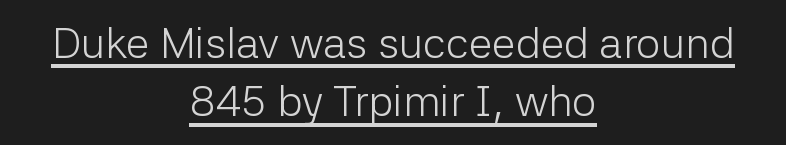
The rows are spaced the way most documents space them. Underlined type. Alignment: centered. Proportional: the letters do not fall into vertical columns.
